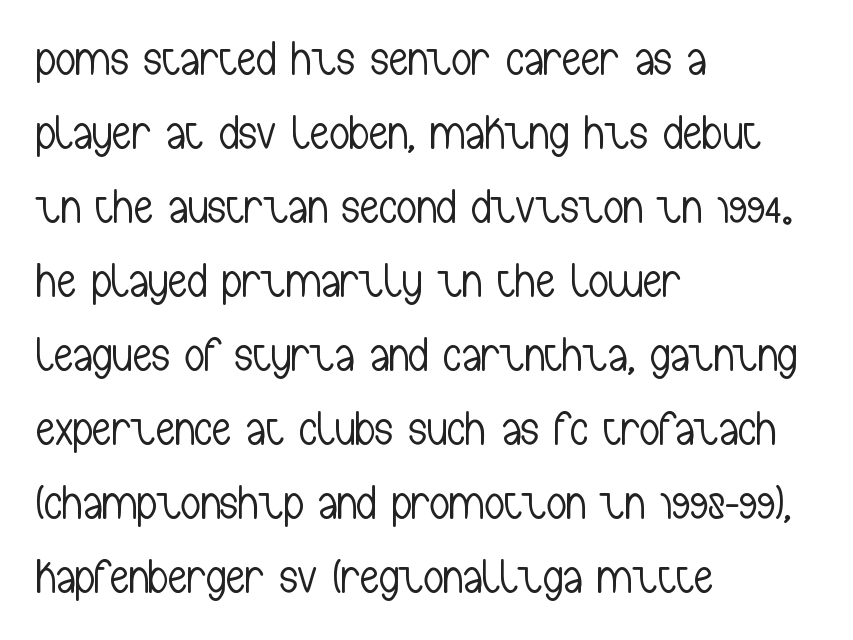
The passage shown has conventional tracking throughout. Each letter keeps its own natural width here, so spacing adapts to shape. If you drew a ruler down the left edge, every line would touch it. Is this a sans? Yes — the strokes have no serifs. The passage shown stacks its lines at a standard gap.
